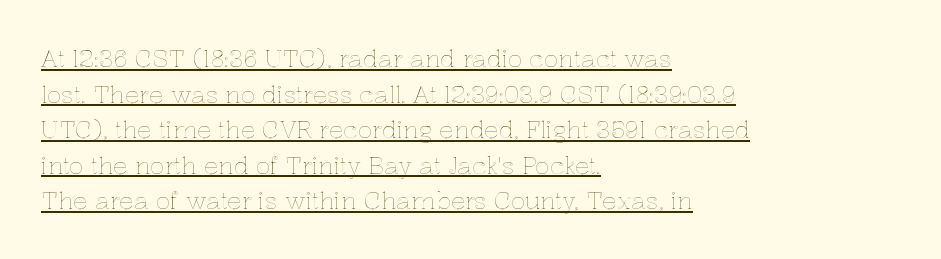
The image shows 24 px text type, upright; set left-aligned, normal line spacing (1.48x), normal letter spacing, underlined.
